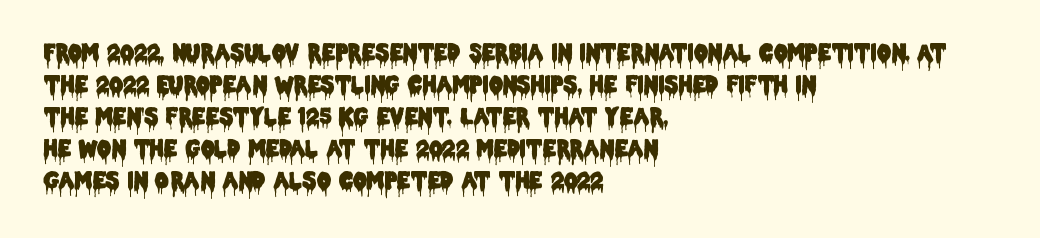
The image shows 22 px text type, upright; set left-aligned, normal line spacing (1.46x), normal letter spacing, not underlined.
